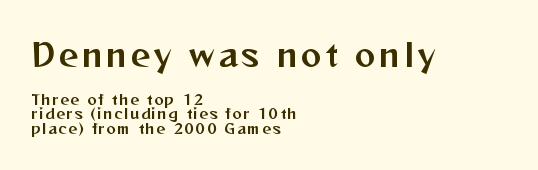
{"serif": "no", "italic": "no", "width": "normal", "stroke_contrast": "medium", "x_height": "medium", "monospaced": "no", "underline": "no", "align": "left", "line_spacing": "tight", "line_spacing_ratio": 1.03, "larger_block": "first", "size_ratio": 2.21, "glyph_px": 31}
